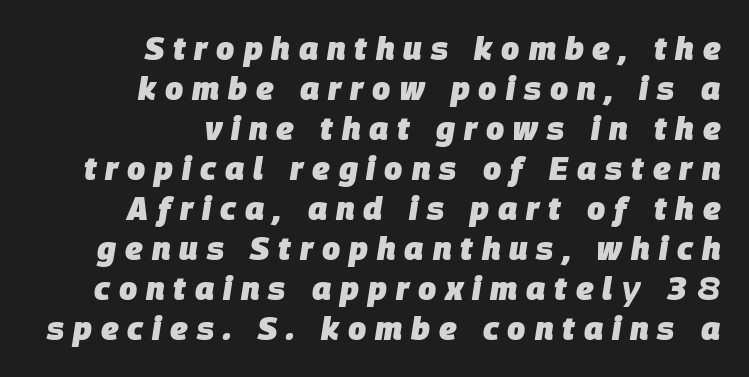
The image shows 32 px heavy type, italic (leaning right); set right-aligned, normal line spacing (1.25x), unusually wide letter spacing (+0.28 em), not underlined; low stroke contrast and a large x-height.
